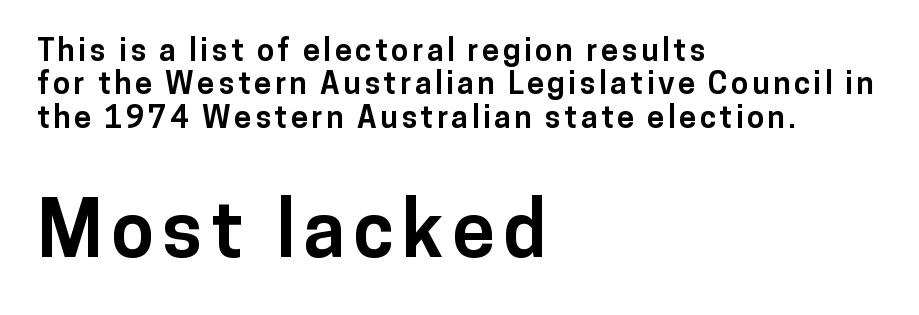
The lower block of text is set noticeably larger than the block above it. The gap between lines stays unmarked. The designer dialed line spacing down below the default. The passage shown is typed in a proportional face where columns would drift. This sample is left-justified, so line endings fall wherever the words run out.
